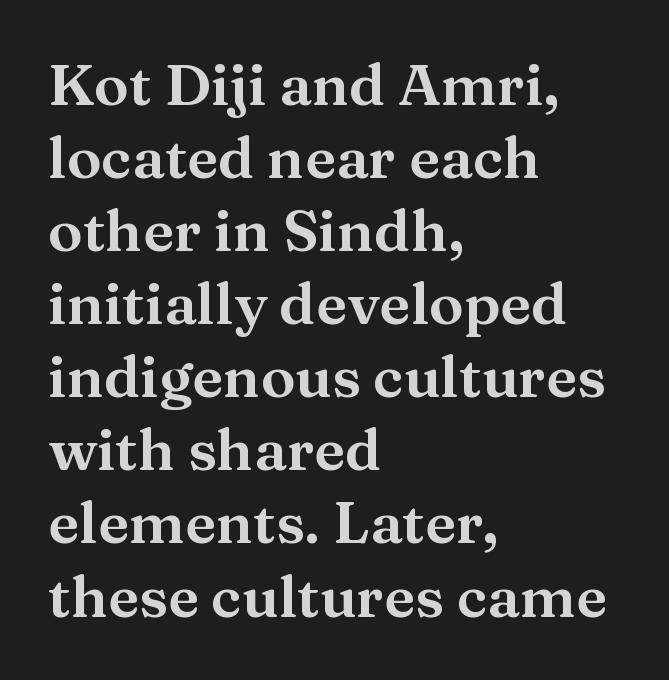
The letters stand straight up with perfectly vertical stems. Left-aligned paragraph, ragged on the right. Compared with typical body copy, the letter spacing here is the same. Descenders are the only things crossing below the line. Small tapered or slab feet sit at the stroke ends, so this counts as serif. Students, observe: this is what conventionally led text looks like.
